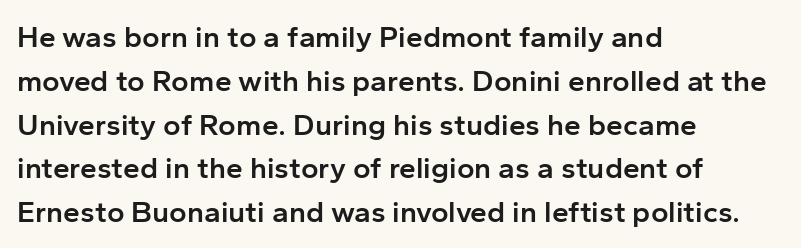
The image shows 30 px semibold sans-serif type, upright; set left-aligned, normal line spacing (1.46x), normal letter spacing, not underlined; low stroke contrast and a medium x-height.
